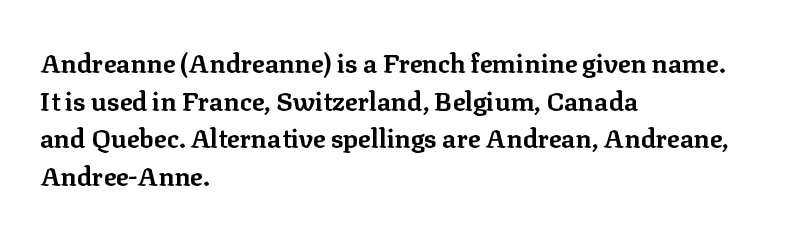
Q: Is the text bold? A: Yes.
Q: Is the text italic (slanted)? A: No, it is upright.
Q: Is the text underlined? A: No.
Q: How is the paragraph aligned? A: Left-aligned.
Q: Is the spacing between letters normal or unusually wide? A: Normal.
Q: Is the spacing between lines tight, normal or loose? A: Normal.
